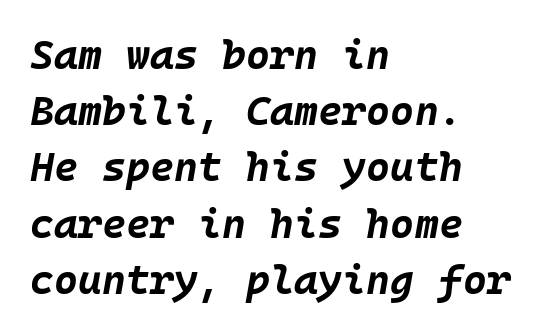
The image shows 41 px bold type, italic (leaning right); set left-aligned, normal line spacing (1.37x), normal letter spacing, not underlined; low stroke contrast and a large x-height.
